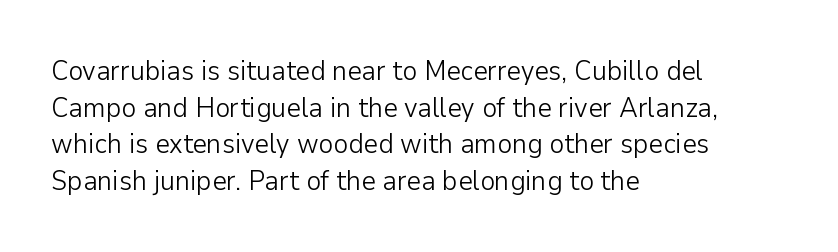
{"serif": "no", "italic": "no", "bold": "no", "weight": "light", "width": "normal", "stroke_contrast": "low", "x_height": "medium", "monospaced": "no", "underline": "no", "align": "left", "line_spacing": "normal", "line_spacing_ratio": 1.31, "letter_spacing": "normal", "letter_spacing_em": 0.0, "glyph_px": 28}
